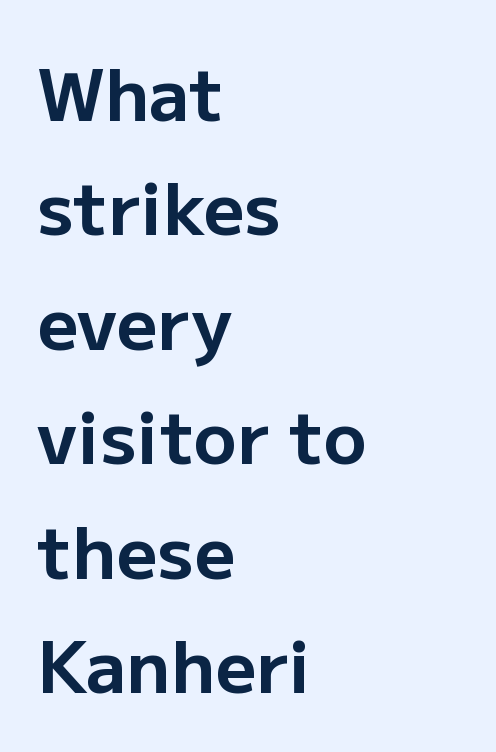
Note: no serifs on the glyphs. A clean baseline with only descenders dipping below it. The rendering keeps characters at their native spacing. Vertical strokes here are truly vertical. The passage shown is typed in a proportional face where columns would drift. Weight check: bold — yes, fully.
